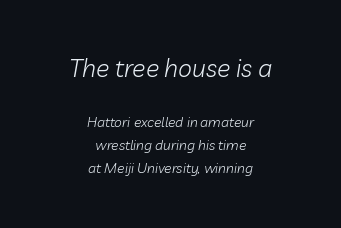
Just letters on the line, the space beneath them empty. Does the leading feel generous? No, just average. This rendering leaves character spacing at its baseline value. Each stroke keeps to a modest, everyday thickness or less.
